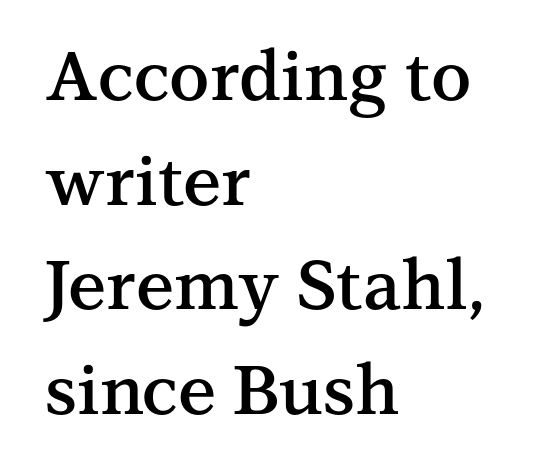
These lines are rendered in a variable-pitch font. Clear beneath every line of the passage. A typesetter would label this face a serif. The vertical gap from one line to the next is medium. Stems and bowls a touch heavier than normal — semibold.
